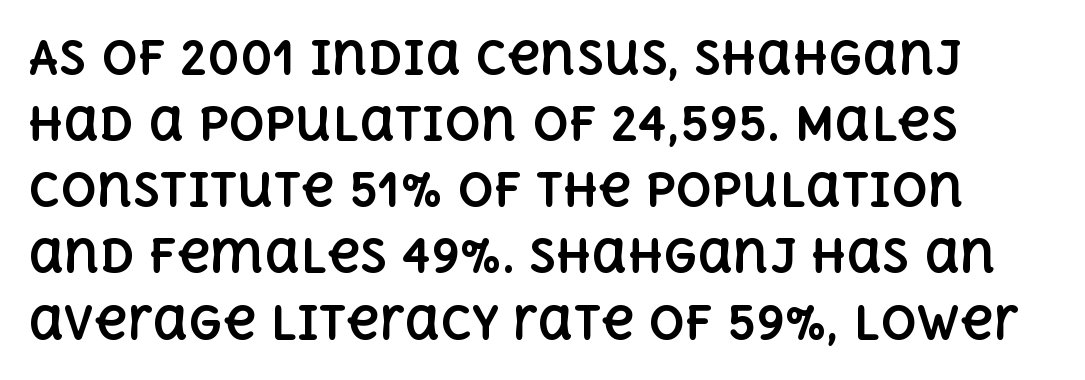
No extra tracking has been applied to these lines. Weight: bold. Varying glyph widths throughout — classic text-font behaviour. Interline gaps are of average width in this sample. The type sits square on the baseline with zero lean.
